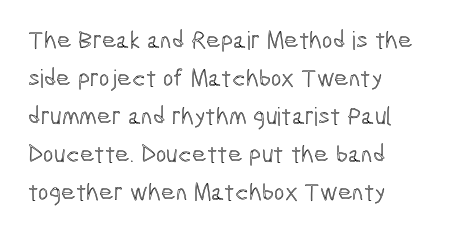
{"italic": "no", "underline": "no", "align": "left", "line_spacing": "normal", "line_spacing_ratio": 1.52, "letter_spacing": "normal", "letter_spacing_em": 0.0, "glyph_px": 25}
